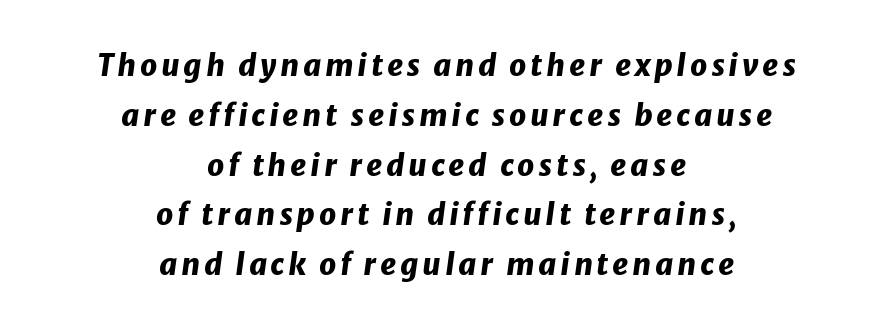
Q: Is the text bold? A: Yes.
Q: Is the text italic (slanted)? A: Yes, it leans right by about 8 degrees.
Q: Is the text underlined? A: No.
Q: How is the paragraph aligned? A: Centered.
Q: Is the spacing between lines tight, normal or loose? A: Normal.
Q: Width (condensed, normal, or wide)? A: Normal.
Q: Stroke contrast? A: Low.
Q: x-height? A: Medium.
Q: Monospaced? A: No.
